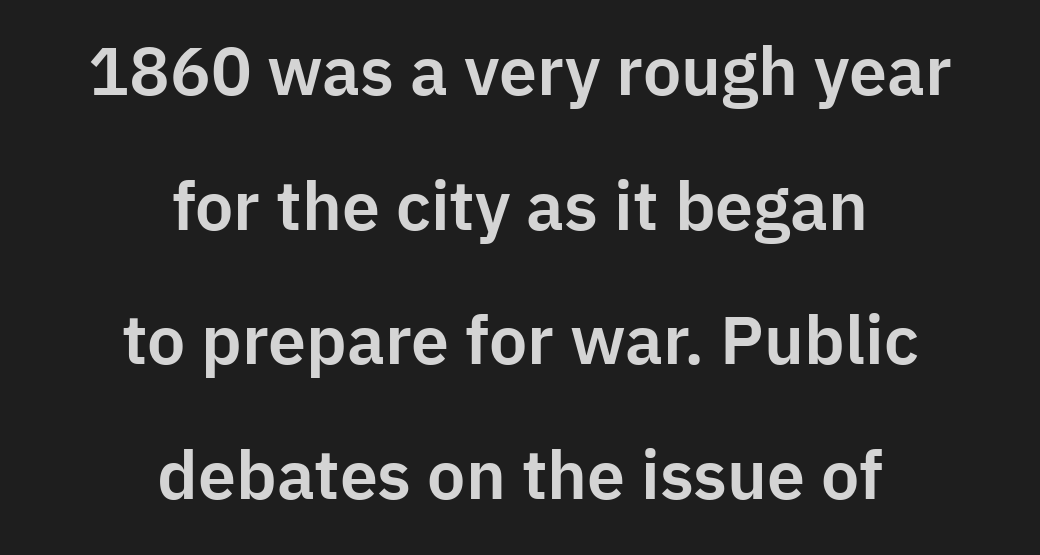
{"serif": "no", "italic": "no", "width": "normal", "stroke_contrast": "low", "x_height": "medium", "monospaced": "no", "underline": "no", "align": "center", "line_spacing": "loose", "line_spacing_ratio": 1.98, "letter_spacing": "normal", "letter_spacing_em": 0.0, "glyph_px": 68}
